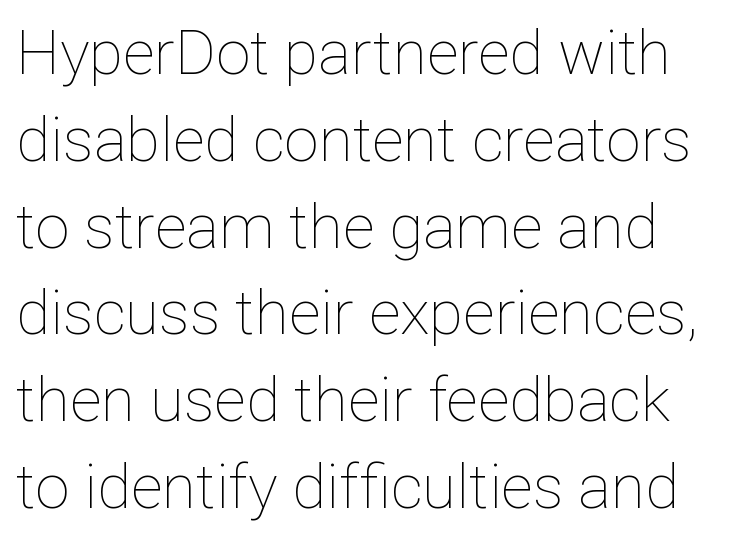
Q: Is the text bold? A: No.
Q: Is the text italic (slanted)? A: No, it is upright.
Q: Is the text underlined? A: No.
Q: Is the spacing between letters normal or unusually wide? A: Normal.
Q: Is the spacing between lines tight, normal or loose? A: Normal.
Q: Width (condensed, normal, or wide)? A: Normal.
Q: Stroke contrast? A: Low.
Q: x-height? A: Medium.
Q: Monospaced? A: No.
